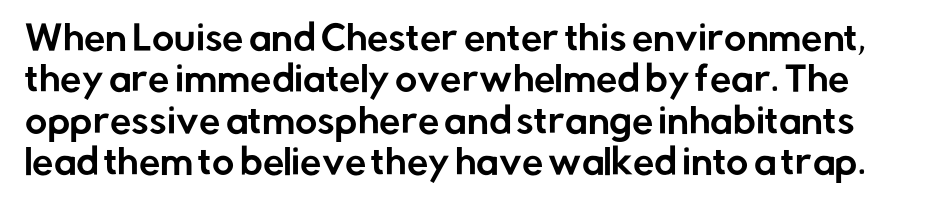
{"serif": "no", "italic": "no", "width": "normal", "stroke_contrast": "low", "x_height": "medium", "monospaced": "no", "underline": "no", "line_spacing_ratio": 1.22, "letter_spacing": "normal", "letter_spacing_em": 0.0, "glyph_px": 34}
